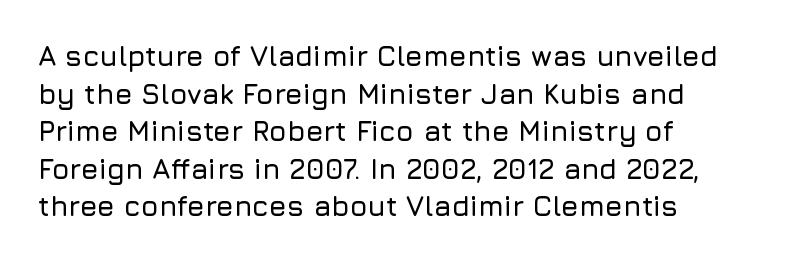
Is there much room between lines? A standard amount, neither cramped nor airy. The face used here is a sans, in the tradition of grotesques and geometrics. This sample uses plain, unmodified letter spacing. You can tell it's not italic because the verticals are truly vertical.
